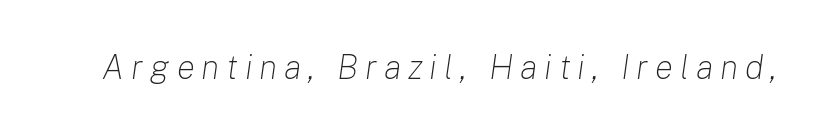
The image shows 34 px light type, italic (leaning right); set unusually wide letter spacing (+0.2 em), not underlined; low stroke contrast and a medium x-height.
